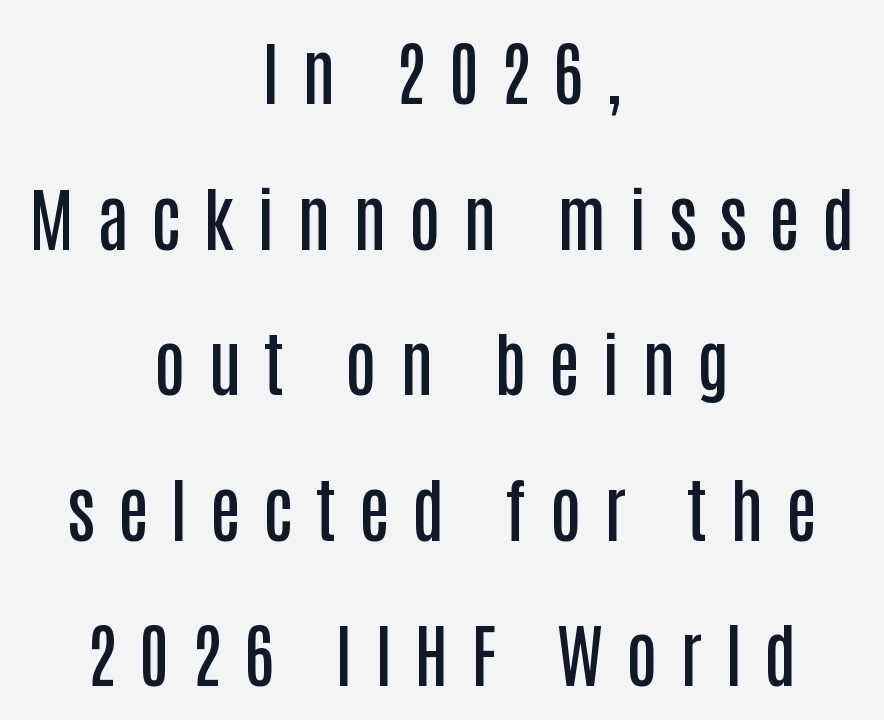
{"serif": "no", "italic": "no", "bold": "semi", "weight": "semibold", "width": "condensed", "stroke_contrast": "low", "x_height": "large", "monospaced": "no", "underline": "no", "align": "center", "line_spacing": "loose", "line_spacing_ratio": 2.08, "letter_spacing": "wide", "letter_spacing_em": 0.32, "glyph_px": 70}
